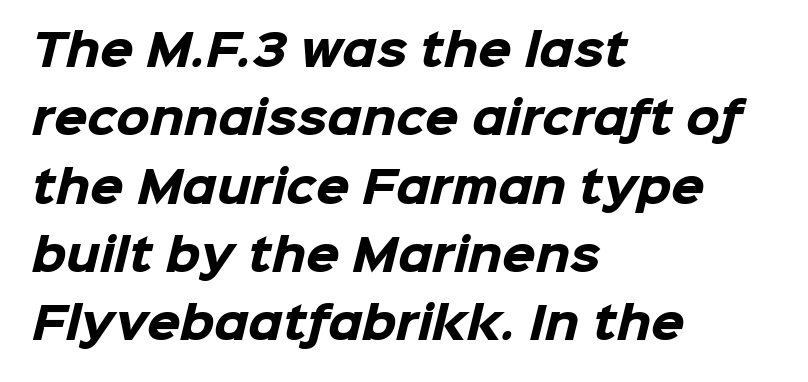
The image shows 43 px heavy sans-serif type; set left-aligned, normal line spacing (1.59x), normal letter spacing, not underlined; low stroke contrast and a medium x-height.
